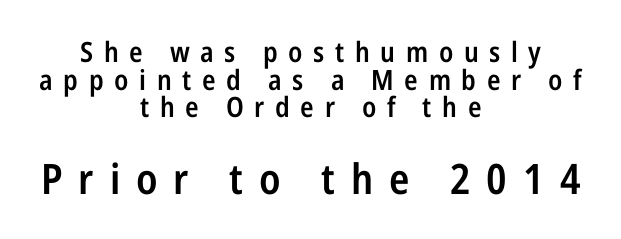
Q: Is the text bold? A: Semi-bold.
Q: Is the text italic (slanted)? A: No, it is upright.
Q: Is the typeface a serif or a sans-serif typeface? A: Sans-serif.
Q: Is the text underlined? A: No.
Q: How is the paragraph aligned? A: Centered.
Q: Is the spacing between letters normal or unusually wide? A: Unusually wide.
Q: Is the spacing between lines tight, normal or loose? A: Tight.
Q: Which block of text is set in a larger size, the first (top) or the second (bottom)? A: The second (bottom) one.
Q: Width (condensed, normal, or wide)? A: Condensed.
Q: Stroke contrast? A: Low.
Q: x-height? A: Medium.
Q: Monospaced? A: No.
